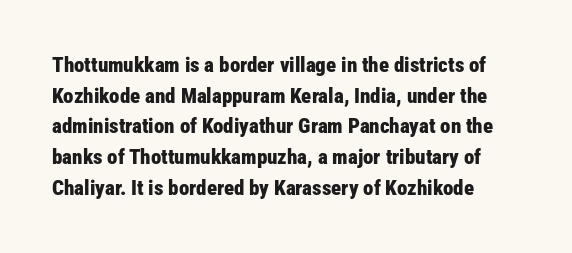
The image shows 21 px bold type, upright; set normal line spacing (1.46x), normal letter spacing, not underlined.
